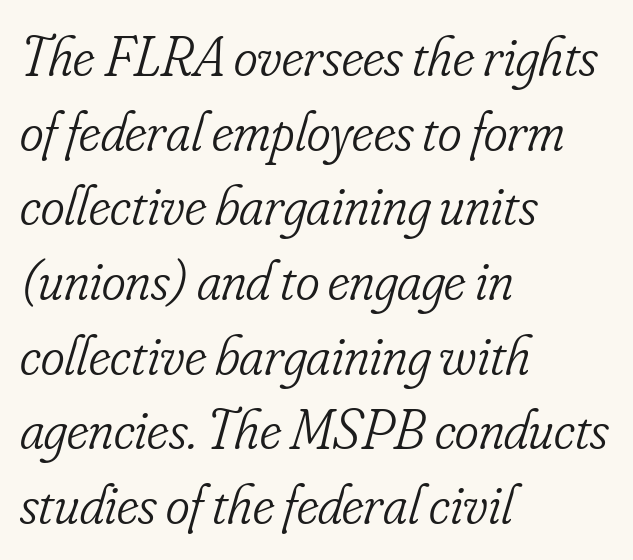
The designer left line spacing at the default. Descenders are the only things crossing below the line. The glyphs in this specimen are seriffed. Does the copy run flush right? No — it runs flush left.
